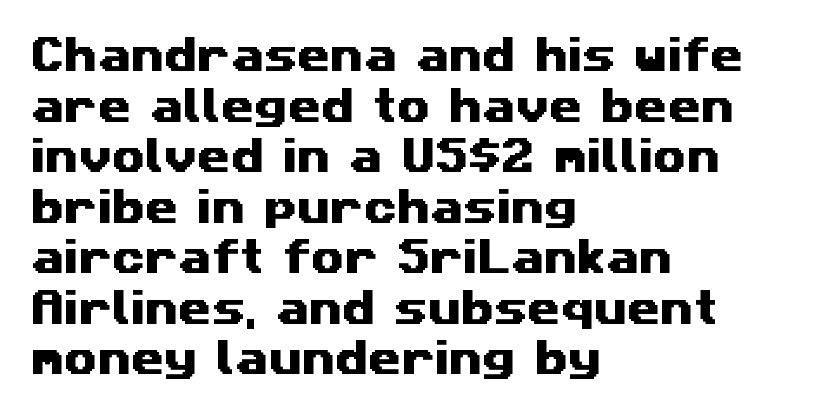
The image shows 38 px wide sans-serif type; set left-aligned, normal line spacing (1.33x), normal letter spacing, not underlined; medium stroke contrast and a medium x-height.
